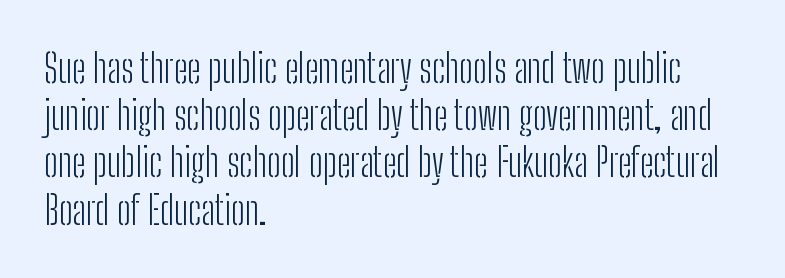
Letter spacing: default. Nothing heavy about these letters — not bold at all. Notice how the passage keeps a crisp vertical edge on the left only. The lettering holds an erect, upright posture throughout. The gap between lines stays unmarked. Character widths vary here, with narrow letters taking less room than wide ones.
